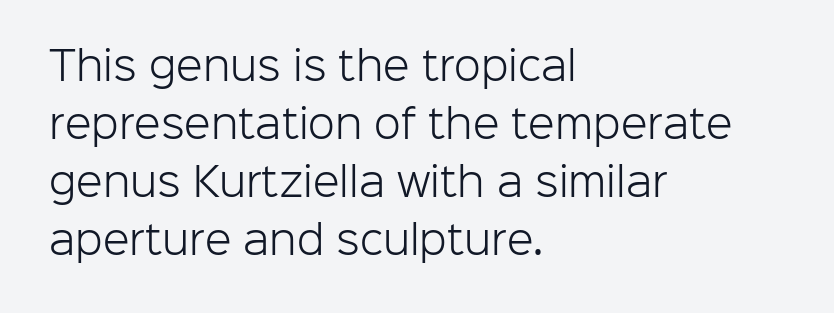
The image shows 39 px light sans-serif type, upright; set left-aligned, normal line spacing (1.49x), normal letter spacing, not underlined; low stroke contrast and a medium x-height.
